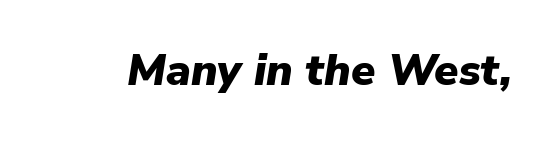
The image shows 44 px heavy type, italic (leaning right); set normal letter spacing, not underlined; low stroke contrast and a medium x-height.
